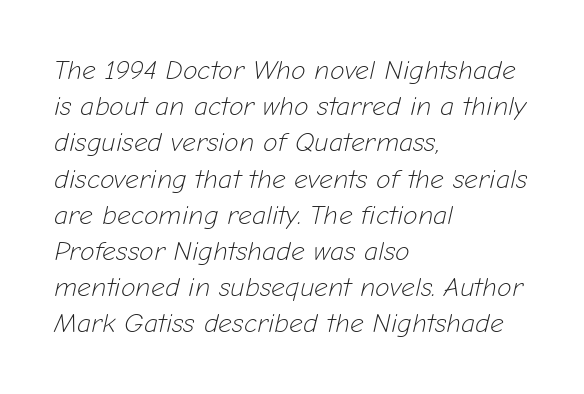
Q: Is the text bold? A: No.
Q: Is the text italic (slanted)? A: Yes, it leans right by about 12 degrees.
Q: Is the text underlined? A: No.
Q: How is the paragraph aligned? A: Left-aligned.
Q: Is the spacing between letters normal or unusually wide? A: Normal.
Q: Is the spacing between lines tight, normal or loose? A: Normal.
